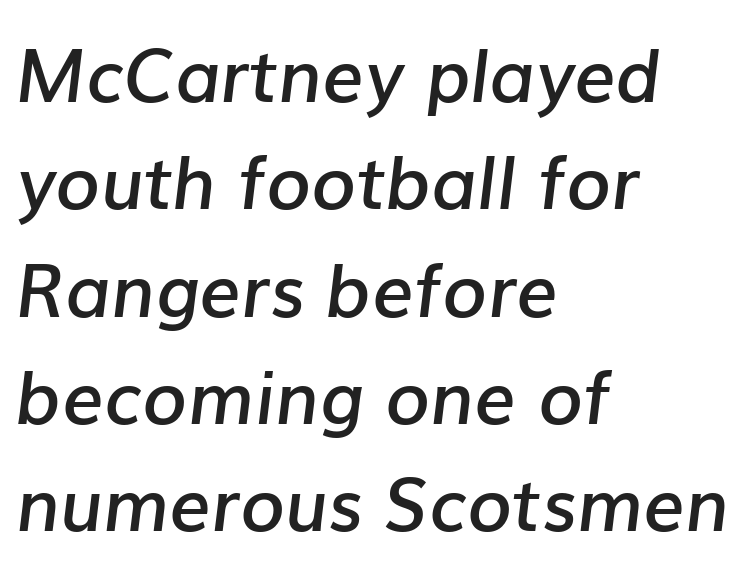
Varying glyph widths throughout — classic text-font behaviour. Here the glyphs are tracked normally, forming tight word shapes. Rendered with sloped, italic letterforms. Quick note: underline off. The rag falls on the right side of this text block.
